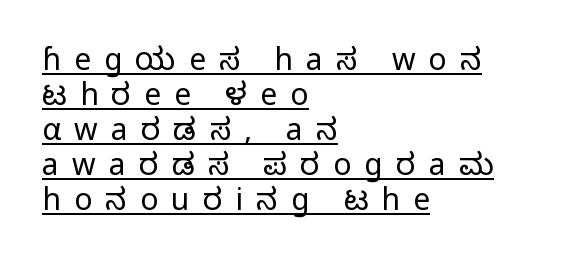
A rule runs beneath these lines of type. Quick note: not italic, upright. Each stroke keeps to a modest, everyday thickness or less. Classification — sans serif.
